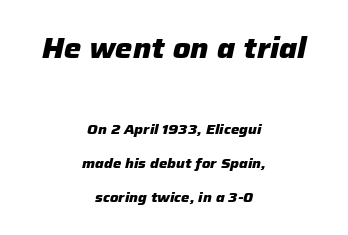
{"italic": "yes", "lean": "right", "slant_degrees": 12, "bold": "yes", "weight": "heavy", "width": "normal", "stroke_contrast": "low", "x_height": "medium", "monospaced": "no", "underline": "no", "align": "center", "line_spacing": "loose", "line_spacing_ratio": 2.42, "letter_spacing": "normal", "letter_spacing_em": 0.0, "larger_block": "first", "size_ratio": 2.07, "glyph_px": 29}
